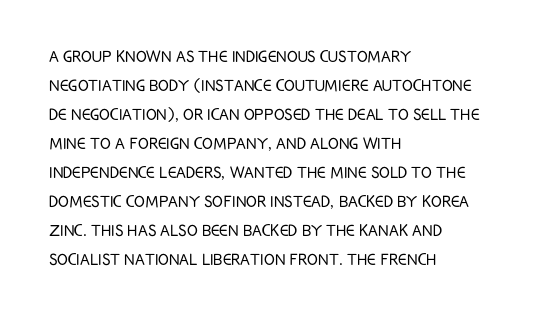
Beneath every word, the page is bare. Stems here are at most as thick as an everyday book face. When letters stand straight like this, we call the style roman or upright. This rendering leaves character spacing at its baseline value. The rendering uses a moderate line-height, typical for paragraphs.
